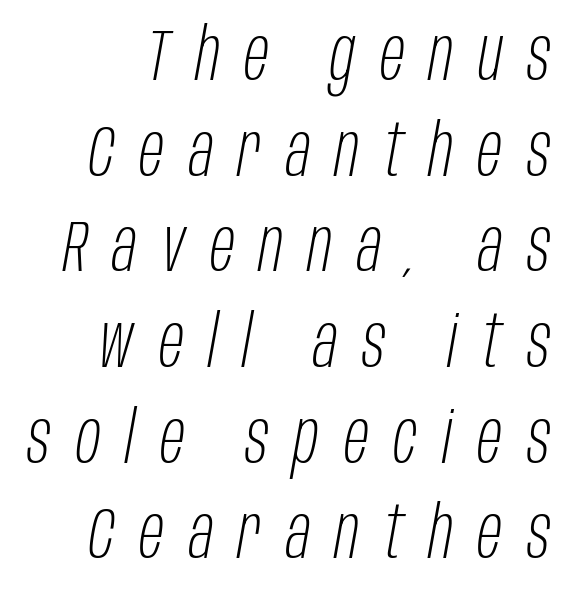
Q: Is the text bold? A: No.
Q: Is the text italic (slanted)? A: Yes, it leans right by about 10 degrees.
Q: Is the text underlined? A: No.
Q: Is the spacing between letters normal or unusually wide? A: Unusually wide.
Q: Is the spacing between lines tight, normal or loose? A: Normal.
Q: Width (condensed, normal, or wide)? A: Condensed.
Q: Stroke contrast? A: Low.
Q: x-height? A: Large.
Q: Monospaced? A: No.
